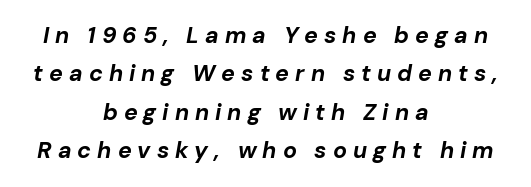
Q: Is the text bold? A: Yes.
Q: Is the text italic (slanted)? A: Yes, it leans right by about 10 degrees.
Q: Is the text underlined? A: No.
Q: How is the paragraph aligned? A: Centered.
Q: Is the spacing between letters normal or unusually wide? A: Unusually wide.
Q: Is the spacing between lines tight, normal or loose? A: Normal.
